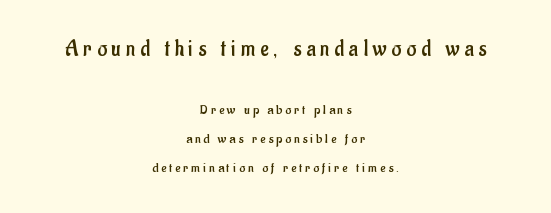
The image shows 23 px text type, upright; set centered, loose line spacing (2.08x), unusually wide letter spacing (+0.22 em), not underlined; the first (top) block is 1.64x larger.
